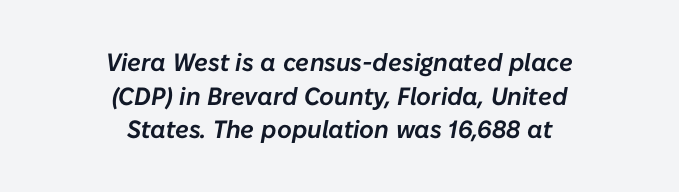
{"italic": "yes", "lean": "right", "slant_degrees": 10, "underline": "no", "align": "center", "line_spacing": "normal", "line_spacing_ratio": 1.35, "letter_spacing": "normal", "letter_spacing_em": 0.0, "glyph_px": 25}
